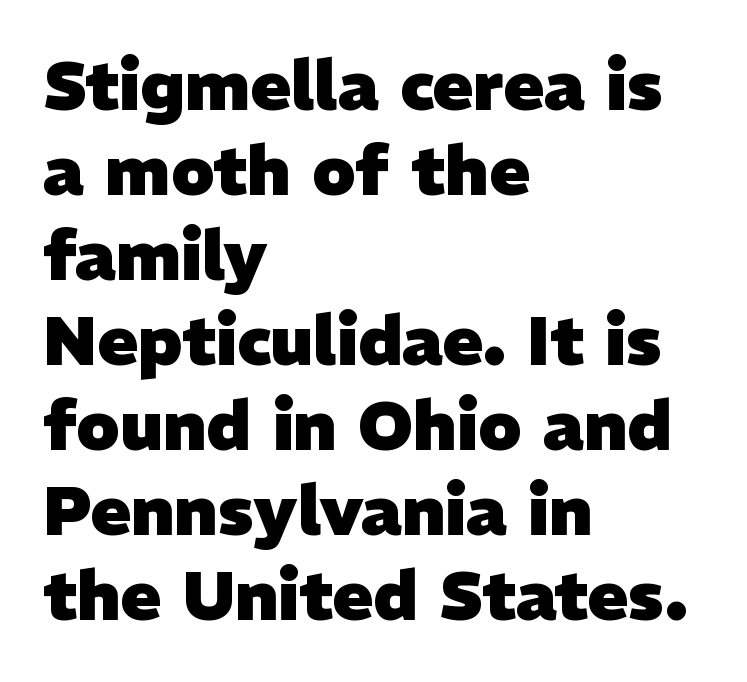
{"serif": "no", "bold": "yes", "weight": "heavy", "width": "normal", "stroke_contrast": "low", "x_height": "medium", "monospaced": "no", "underline": "no", "align": "left", "line_spacing": "normal", "line_spacing_ratio": 1.25, "letter_spacing": "normal", "letter_spacing_em": 0.0, "glyph_px": 68}
